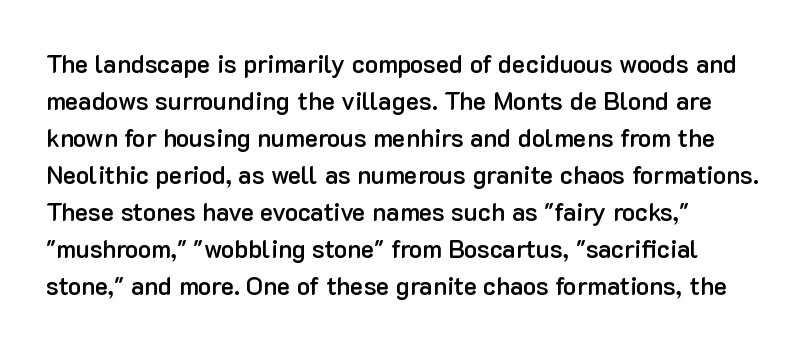
These lines carry some extra weight — a demibold, not a full bold. Has an underline been added? It has not. The designer left line spacing at the default. The letters stand straight up with perfectly vertical stems.
